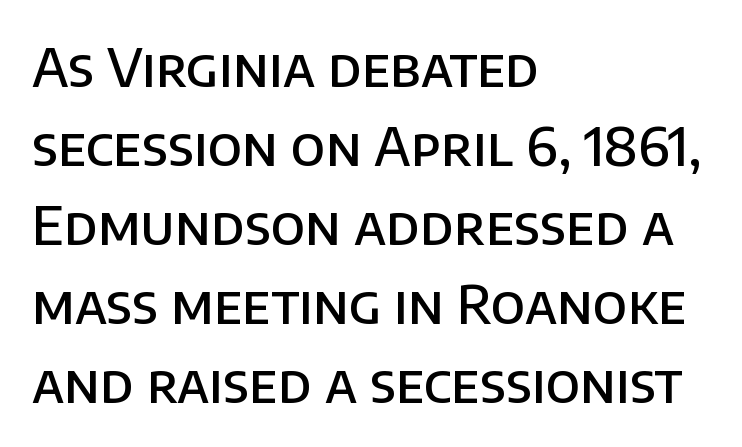
{"serif": "no", "italic": "no", "bold": "semi", "weight": "semibold", "width": "normal", "stroke_contrast": "low", "x_height": "large", "monospaced": "no", "underline": "no", "align": "left", "line_spacing": "normal", "line_spacing_ratio": 1.49, "letter_spacing": "normal", "letter_spacing_em": 0.0, "glyph_px": 53}
